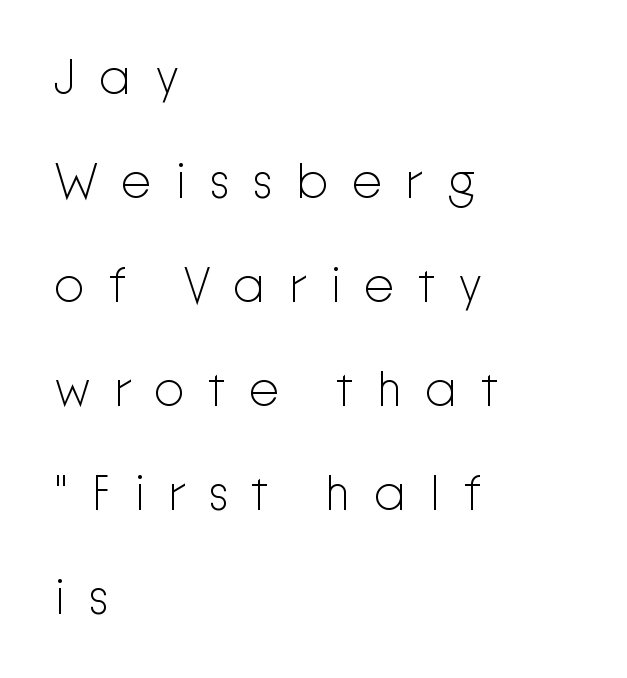
Q: Is the text bold? A: No.
Q: Is the text italic (slanted)? A: No, it is upright.
Q: Is the typeface a serif or a sans-serif typeface? A: Sans-serif.
Q: Is the text underlined? A: No.
Q: How is the paragraph aligned? A: Left-aligned.
Q: Is the spacing between letters normal or unusually wide? A: Unusually wide.
Q: Is the spacing between lines tight, normal or loose? A: Loose.
Q: Width (condensed, normal, or wide)? A: Normal.
Q: Stroke contrast? A: Low.
Q: x-height? A: Medium.
Q: Monospaced? A: No.
